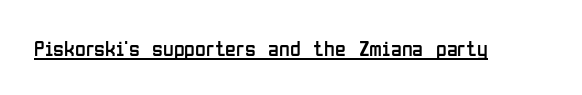
{"italic": "no", "bold": "no", "underline": "yes", "letter_spacing": "normal", "letter_spacing_em": 0.0, "glyph_px": 22}
